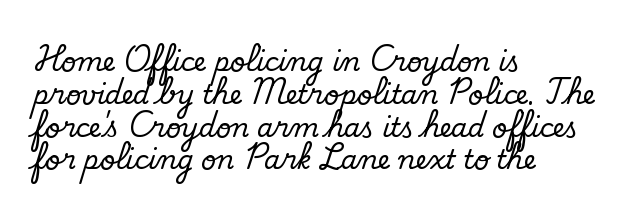
The image shows 26 px text type; set left-aligned, normal line spacing (1.26x), normal letter spacing, not underlined.
